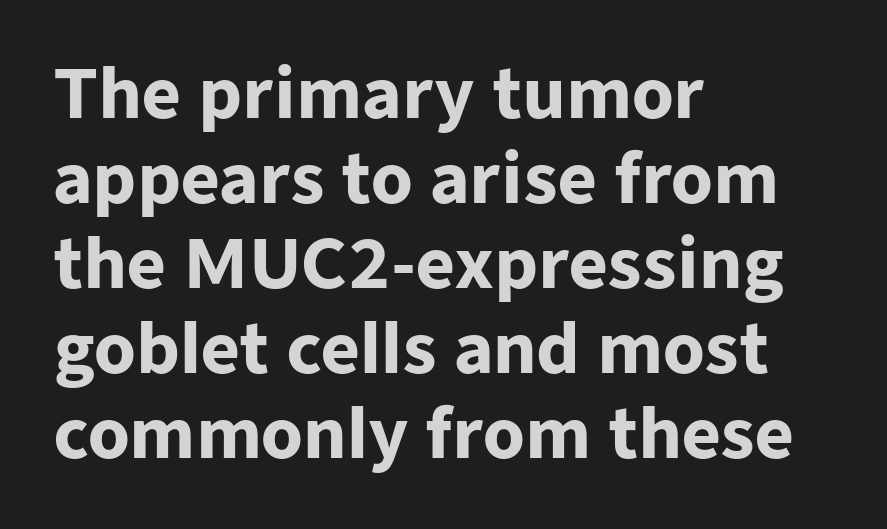
The image shows 67 px heavy sans-serif type, upright; set left-aligned, normal line spacing (1.27x), normal letter spacing, not underlined; low stroke contrast and a medium x-height.
